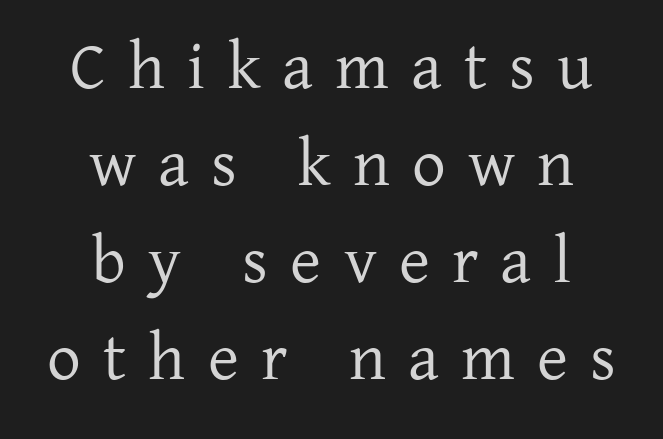
The image shows 67 px serif type, upright; set centered, normal line spacing (1.45x), unusually wide letter spacing (+0.33 em), not underlined; low stroke contrast and a medium x-height.
